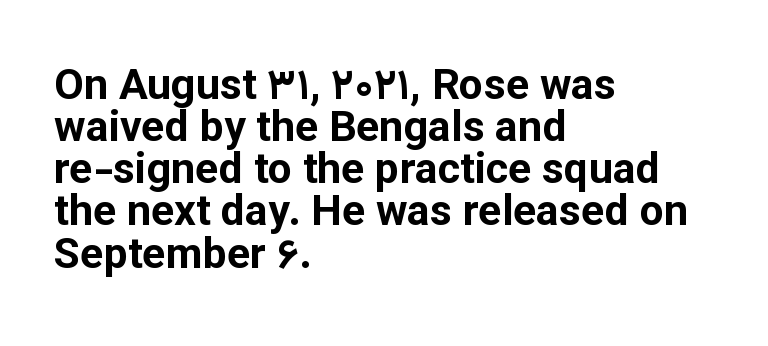
Q: Is the text bold? A: Yes.
Q: Is the text italic (slanted)? A: No, it is upright.
Q: Is the typeface a serif or a sans-serif typeface? A: Sans-serif.
Q: Is the text underlined? A: No.
Q: How is the paragraph aligned? A: Left-aligned.
Q: Is the spacing between letters normal or unusually wide? A: Normal.
Q: Is the spacing between lines tight, normal or loose? A: Tight.
Q: Width (condensed, normal, or wide)? A: Normal.
Q: Stroke contrast? A: Low.
Q: x-height? A: Medium.
Q: Monospaced? A: No.
